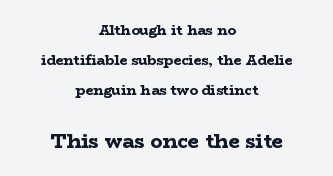
Q: Is the text bold? A: Yes.
Q: Is the text italic (slanted)? A: No, it is upright.
Q: Is the text underlined? A: No.
Q: How is the paragraph aligned? A: Centered.
Q: Is the spacing between letters normal or unusually wide? A: Normal.
Q: Is the spacing between lines tight, normal or loose? A: Loose.
Q: Which block of text is set in a larger size, the first (top) or the second (bottom)? A: The second (bottom) one.
